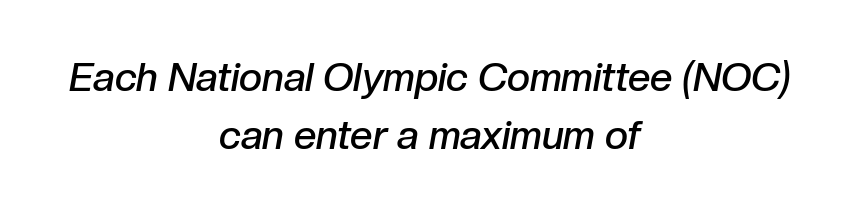
Q: Is the text bold? A: Semi-bold.
Q: Is the text italic (slanted)? A: Yes, it leans right by about 10 degrees.
Q: Is the text underlined? A: No.
Q: How is the paragraph aligned? A: Centered.
Q: Is the spacing between letters normal or unusually wide? A: Normal.
Q: Is the spacing between lines tight, normal or loose? A: Normal.
Q: Width (condensed, normal, or wide)? A: Normal.
Q: Stroke contrast? A: Low.
Q: x-height? A: Medium.
Q: Monospaced? A: No.
